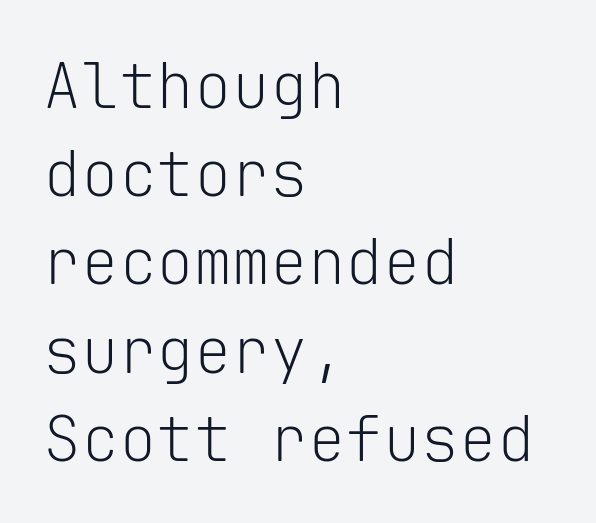
The image shows 63 px light sans-serif type, upright, monospaced; set left-aligned, normal line spacing (1.4x), normal letter spacing, not underlined; low stroke contrast and a medium x-height.
